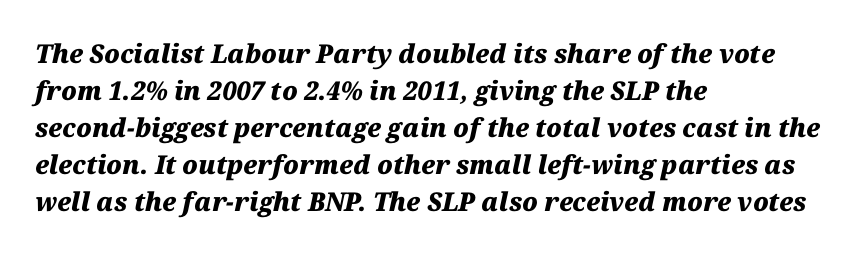
{"italic": "yes", "lean": "right", "slant_degrees": 12, "bold": "yes", "underline": "no", "align": "left", "line_spacing": "normal", "line_spacing_ratio": 1.42, "letter_spacing": "normal", "letter_spacing_em": 0.0, "glyph_px": 26}
